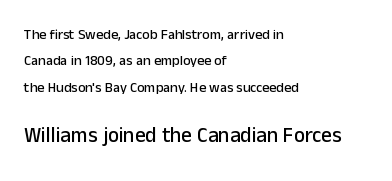
Decoration check: the copy has no underline. If you drew a ruler down the left edge, every line would touch it. Is the letter spacing exaggerated? No — it looks like the ordinary default. Posture: vertical. Whoever set this made the second block the dominant, larger element.
